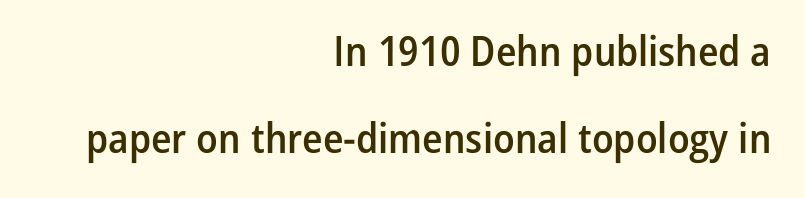
{"serif": "no", "italic": "no", "bold": "semi", "weight": "semibold", "width": "condensed", "stroke_contrast": "low", "x_height": "medium", "monospaced": "no", "underline": "no", "align": "right", "line_spacing": "loose", "line_spacing_ratio": 2.07, "letter_spacing": "normal", "letter_spacing_em": 0.0, "glyph_px": 42}
